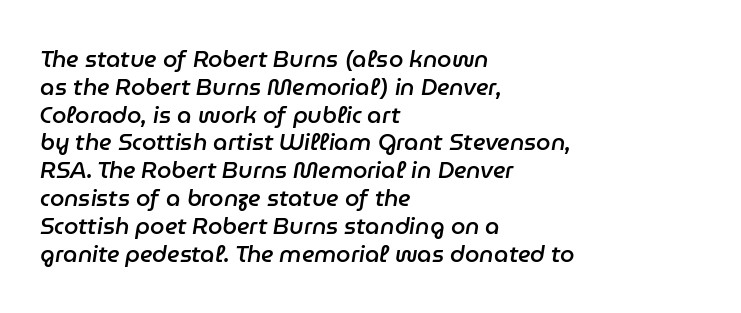
{"italic": "yes", "lean": "right", "slant_degrees": 9, "bold": "semi", "underline": "no", "align": "left", "line_spacing_ratio": 1.21, "letter_spacing": "normal", "letter_spacing_em": 0.0, "glyph_px": 23}
